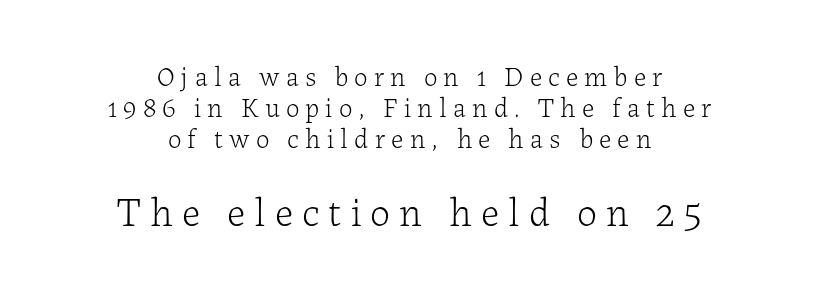
The cut favours lightness, reaching ordinary text weight at its darkest. Proportional: the letters do not fall into vertical columns. The designer dialed line spacing down below the default. Type style note: has serifs. The letters in the lower block stand taller than those in the block above. Lines of text with bare space underneath.
